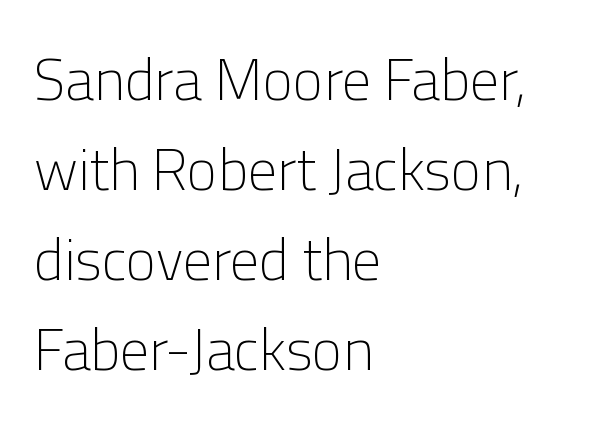
Notice how the passage keeps a crisp vertical edge on the left only. In terms of letterspacing, this is plain default setting. The strip under each line holds only bare page. Each new line begins a customary step beneath the previous one.
